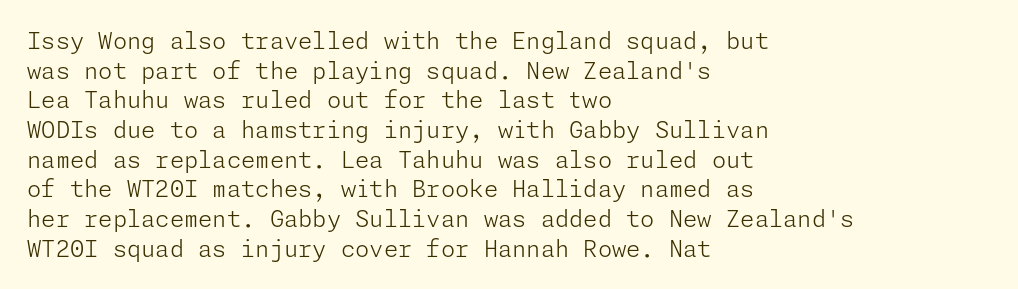
{"italic": "no", "bold": "no", "underline": "no", "align": "left", "line_spacing": "normal", "line_spacing_ratio": 1.29, "letter_spacing": "normal", "letter_spacing_em": 0.0, "glyph_px": 23}
